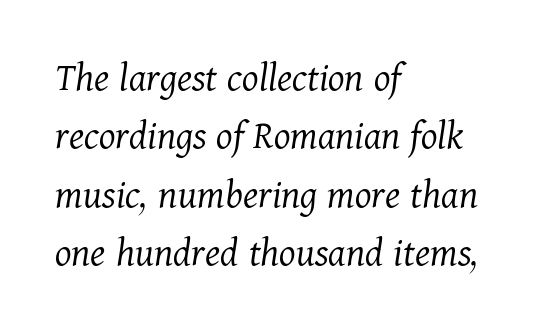
Q: Is the text bold? A: No.
Q: Is the text italic (slanted)? A: Yes, it leans right by about 11 degrees.
Q: Is the typeface a serif or a sans-serif typeface? A: Serif.
Q: Is the text underlined? A: No.
Q: How is the paragraph aligned? A: Left-aligned.
Q: Is the spacing between letters normal or unusually wide? A: Normal.
Q: Is the spacing between lines tight, normal or loose? A: Normal.
Q: Width (condensed, normal, or wide)? A: Normal.
Q: Stroke contrast? A: Medium.
Q: x-height? A: Medium.
Q: Monospaced? A: No.
